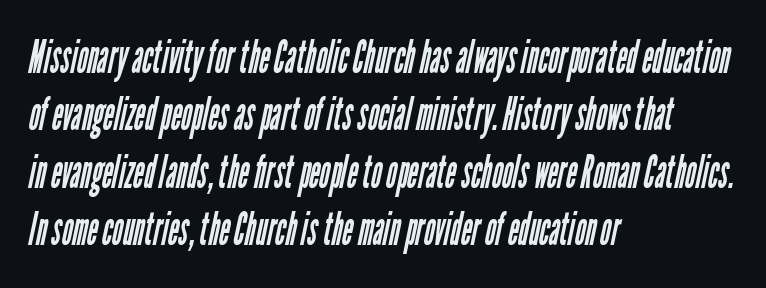
The letters sit at their default tracking, neither squeezed nor spread. Has an underline been added? It has not. The line-height multiplier appears to be the usual default. A typesetter would label this face a sans. Bold? No — there's no thickening of the strokes. Spacing verdict: proportional, widths tailored to each character.
